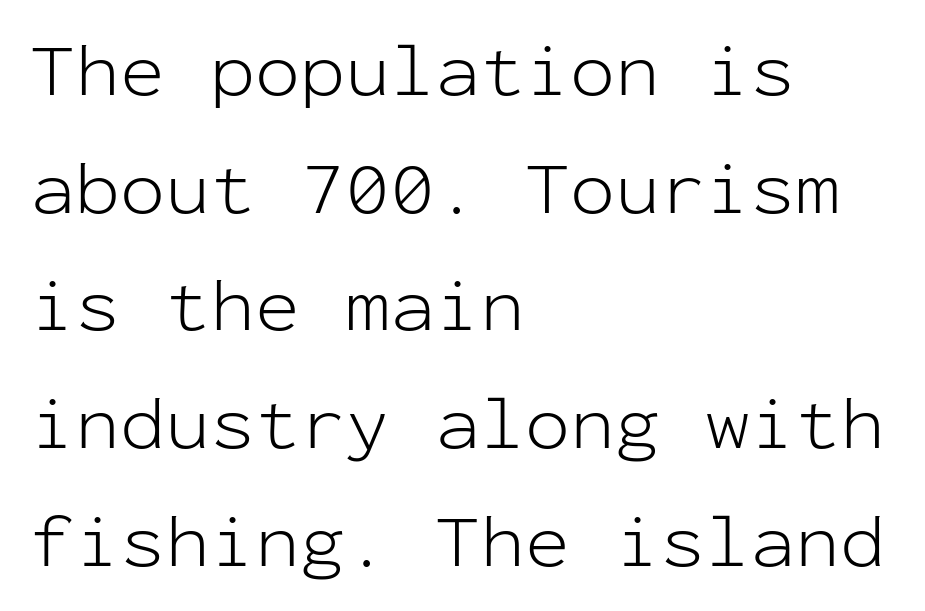
The lettering stays uniformly vertical, giving the passage a roman look. You could call the tracking neutral — neither tight nor loose. A typesetter would label this face a sans. Left-aligned paragraph, ragged on the right.
